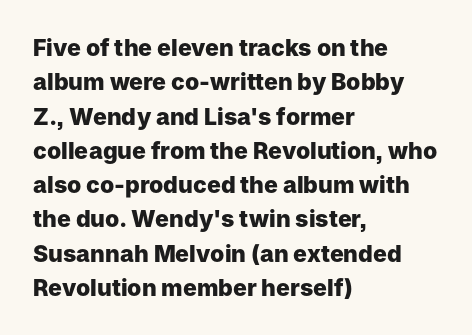
The image shows 23 px bold type, upright; set left-aligned, normal line spacing (1.49x), normal letter spacing, not underlined.
